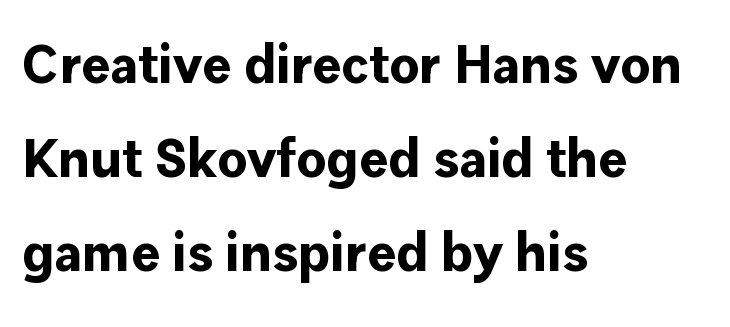
{"serif": "no", "italic": "no", "bold": "yes", "weight": "bold", "width": "normal", "stroke_contrast": "low", "x_height": "medium", "monospaced": "no", "underline": "no", "align": "left", "line_spacing_ratio": 1.74, "letter_spacing": "normal", "letter_spacing_em": 0.0, "glyph_px": 54}
